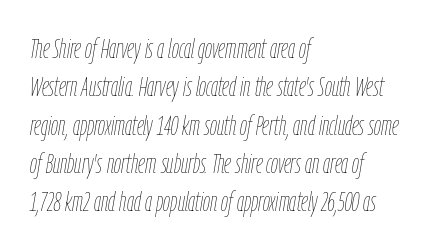
Rendered with sloped, italic letterforms. Letters have the restrained weight of plain body copy at most. The passage shown is not underscored anywhere. The block of text has a typical density, with ordinary space between rows. The gaps between neighbouring characters are ordinary and unremarkable. Which margin do the lines hug? The left one — the right edge is uneven.
